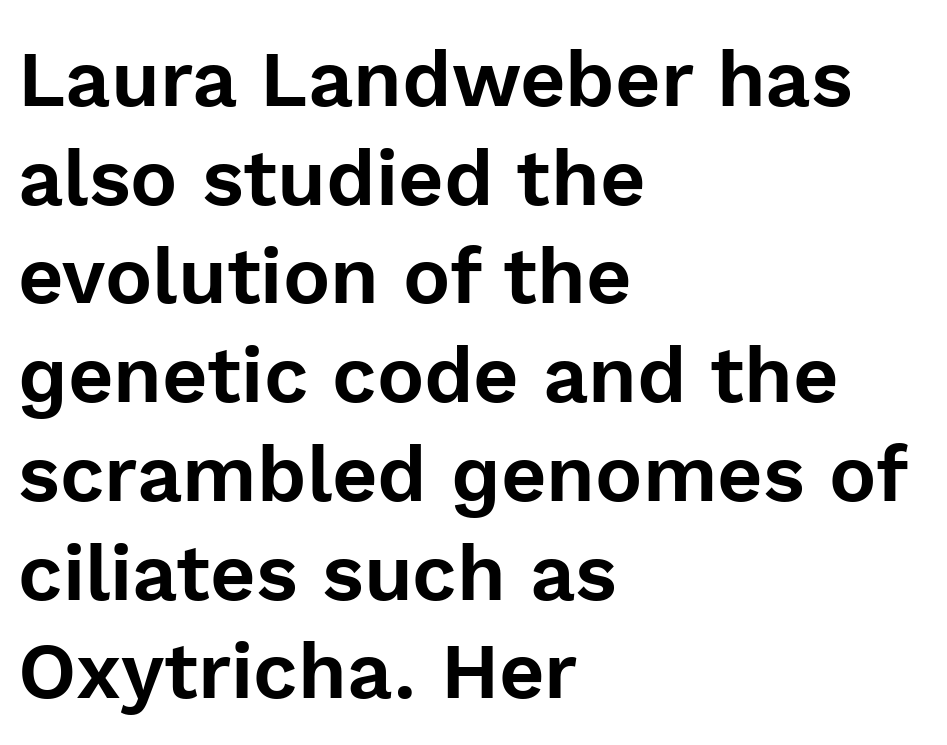
The image shows 79 px sans-serif type, upright; set left-aligned, normal line spacing (1.25x), normal letter spacing, not underlined; a medium x-height.
